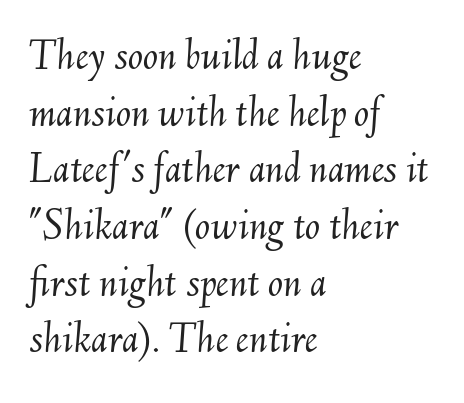
Q: Is the text bold? A: No.
Q: Is the text italic (slanted)? A: Yes, it leans right by about 6 degrees.
Q: Is the text underlined? A: No.
Q: How is the paragraph aligned? A: Left-aligned.
Q: Is the spacing between letters normal or unusually wide? A: Normal.
Q: Is the spacing between lines tight, normal or loose? A: Normal.
Q: Width (condensed, normal, or wide)? A: Normal.
Q: Stroke contrast? A: Medium.
Q: x-height? A: Small.
Q: Monospaced? A: No.
